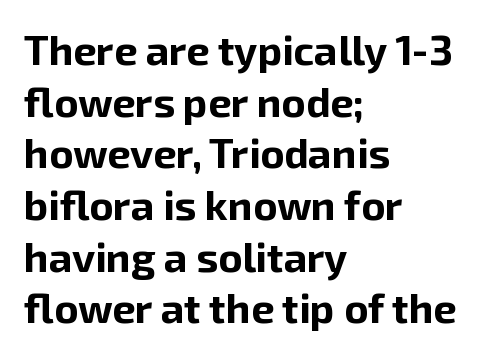
In terms of posture, this sample is upright. Plain, unruled lines of type. Nope, no serifs anywhere on these letters. Where is the straight margin? On the left. The face used here is proportionally spaced, like ordinary book or web type. Standard letterfit; no display-style spreading of the glyphs.
